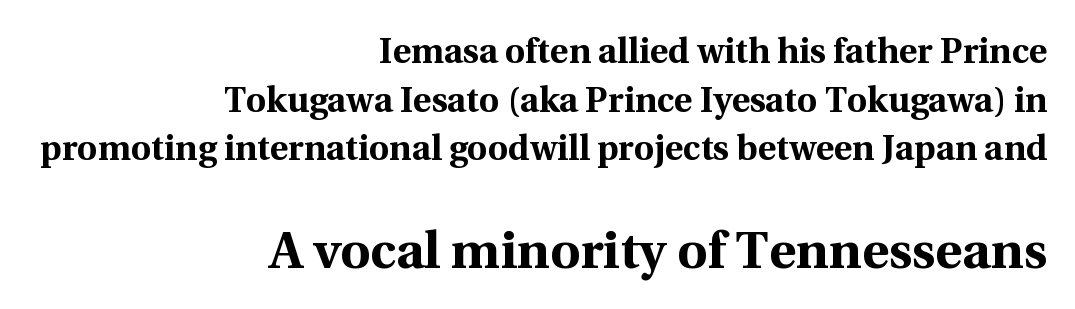
The letters stand upright; this is a roman face. These lines are rendered in a variable-pitch font. Is the type bold? Yes — the strokes are clearly thick and heavy. Type size steps up from the first block to the second. Layout note: lines flush right.
